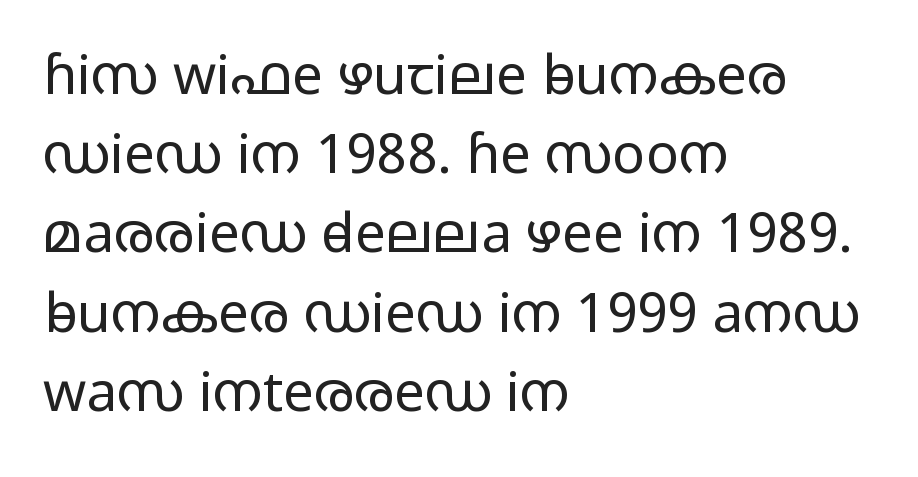
{"serif": "no", "italic": "no", "bold": "no", "weight": "light", "width": "wide", "stroke_contrast": "low", "x_height": "medium", "monospaced": "no", "underline": "no", "align": "left", "line_spacing": "normal", "line_spacing_ratio": 1.44, "letter_spacing": "normal", "letter_spacing_em": 0.0, "glyph_px": 55}
